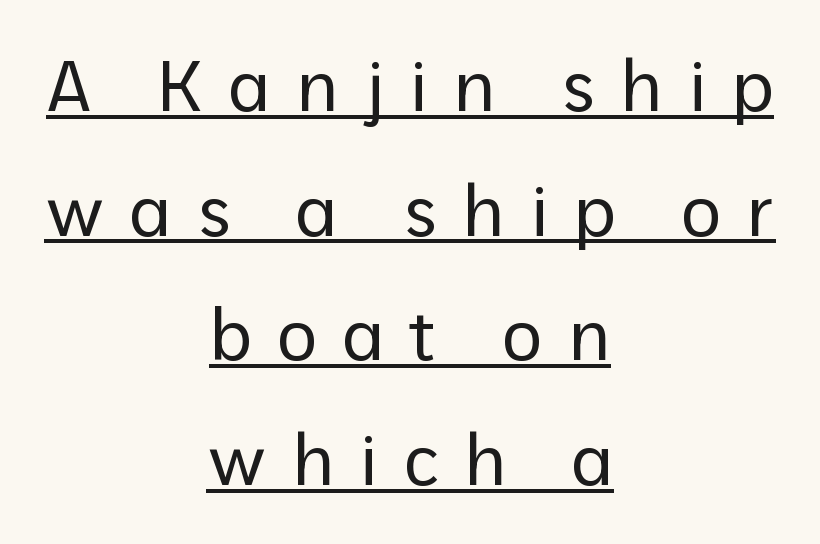
Q: Is the text bold? A: No.
Q: Is the text italic (slanted)? A: No, it is upright.
Q: Is the typeface a serif or a sans-serif typeface? A: Sans-serif.
Q: Is the text underlined? A: Yes.
Q: How is the paragraph aligned? A: Centered.
Q: Is the spacing between letters normal or unusually wide? A: Unusually wide.
Q: Width (condensed, normal, or wide)? A: Normal.
Q: Stroke contrast? A: Low.
Q: x-height? A: Medium.
Q: Monospaced? A: No.
